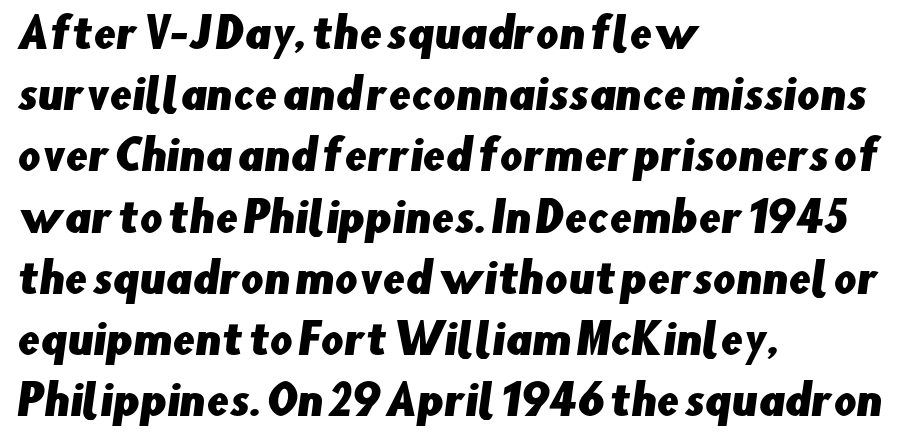
The image shows 40 px sans-serif type; set left-aligned, normal line spacing (1.53x), normal letter spacing, not underlined; low stroke contrast and a small x-height.
